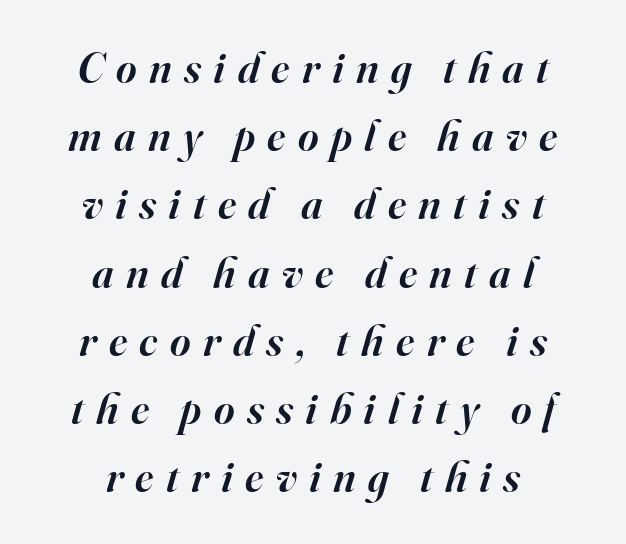
The compositor balanced each line on the midline. Rows of type keep a routine distance in the vertical direction. Here the designer chose a conventional face with non-uniform glyph widths. Stroke thickness is moderately raised; the sample reads as semibold. Characters follow at a spacing far wider than the type designer built in. Designer's note — italics engaged.
